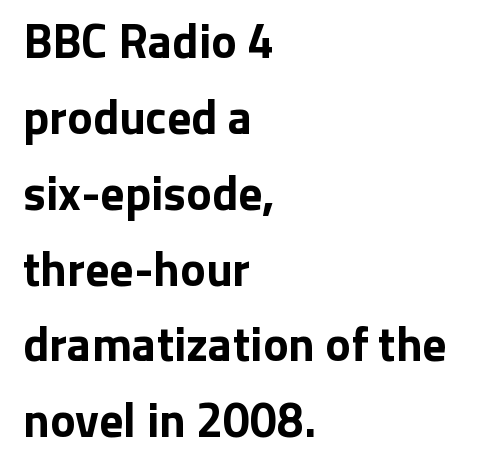
The image shows 48 px bold sans-serif type, upright; set left-aligned, normal line spacing (1.58x), normal letter spacing, not underlined; low stroke contrast and a medium x-height.
